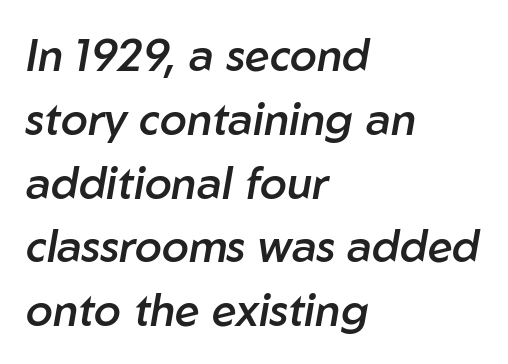
Q: Is the text bold? A: Semi-bold.
Q: Is the text italic (slanted)? A: Yes, it leans right by about 10 degrees.
Q: Is the text underlined? A: No.
Q: How is the paragraph aligned? A: Left-aligned.
Q: Is the spacing between letters normal or unusually wide? A: Normal.
Q: Is the spacing between lines tight, normal or loose? A: Normal.
Q: Width (condensed, normal, or wide)? A: Normal.
Q: Stroke contrast? A: Low.
Q: x-height? A: Medium.
Q: Monospaced? A: No.
